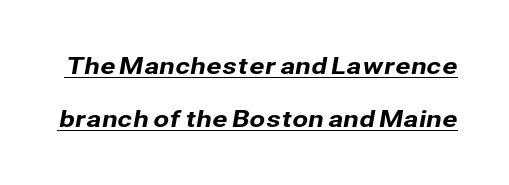
Q: Is the text underlined? A: Yes.
Q: Is the spacing between letters normal or unusually wide? A: Normal.
Q: Is the spacing between lines tight, normal or loose? A: Loose.
